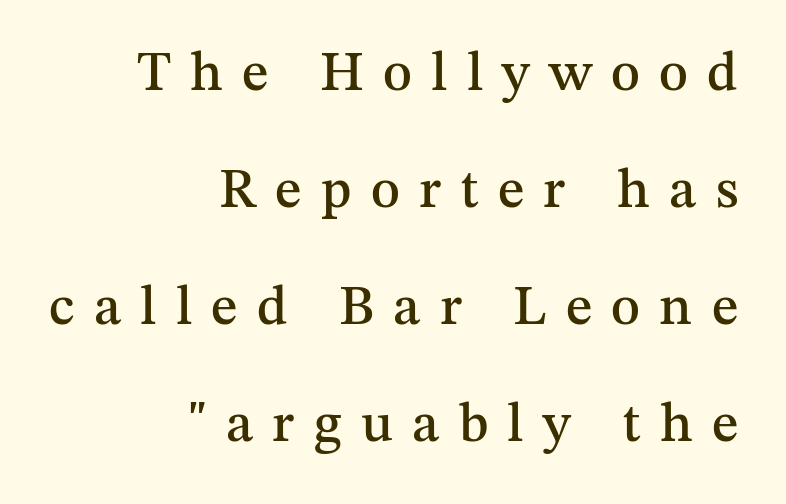
The image shows 55 px serif type, upright; set right-aligned, loose line spacing (2.13x), unusually wide letter spacing (+0.35 em), not underlined; medium stroke contrast and a medium x-height.
